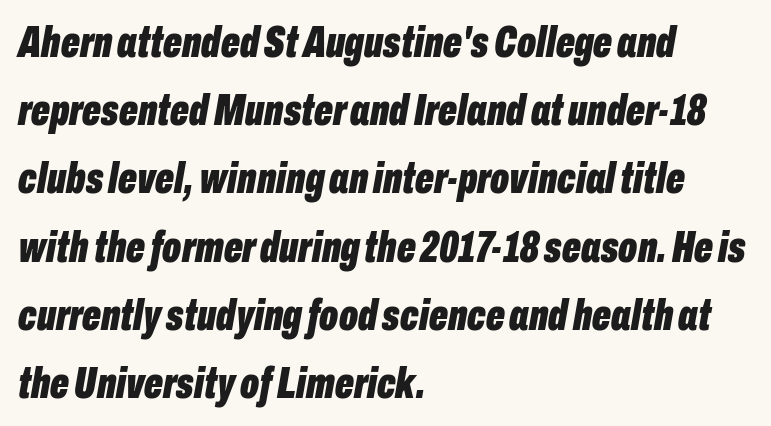
The image shows 44 px bold, condensed type, italic (leaning right); set left-aligned, normal line spacing (1.55x), normal letter spacing, not underlined; low stroke contrast and a medium x-height.
